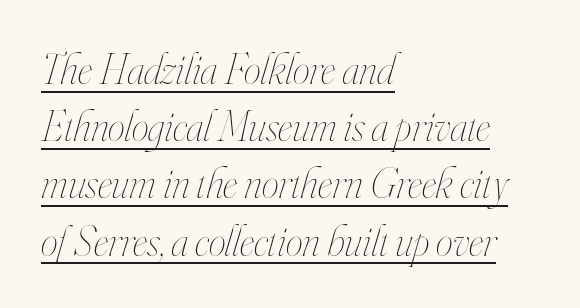
Characters follow at the spacing the type designer built in. Quick note: interline space is typical. Compared with undecorated copy, this sample adds a rule below the words. The weight would be labelled regular, book, light, or lighter still.
